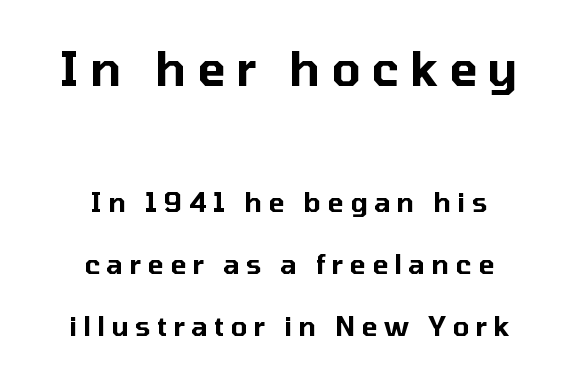
{"serif": "no", "italic": "no", "width": "normal", "stroke_contrast": "low", "x_height": "medium", "monospaced": "no", "underline": "no", "align": "center", "line_spacing": "loose", "line_spacing_ratio": 2.3, "letter_spacing": "wide", "letter_spacing_em": 0.23, "larger_block": "first", "size_ratio": 1.74, "glyph_px": 47}
